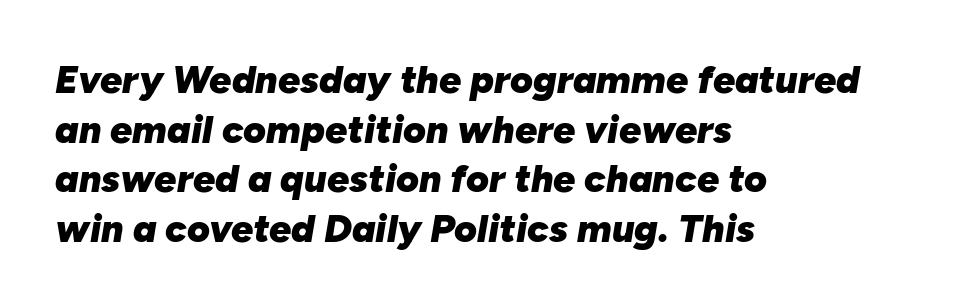
The font is running at its bold setting. Italic: yes, the glyphs are oblique. What's the leading like? Ordinary, nothing unusual. The space directly below the letters is spotless.
